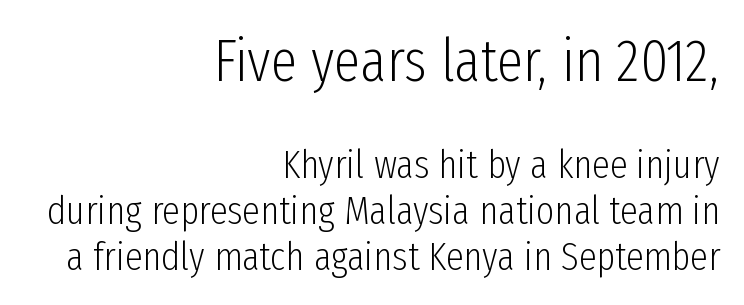
No letter is thick-stroked: the sample isn't bold. The face used here is a sans, in the tradition of grotesques and geometrics. The designer dialed line spacing down below the default. Spacing verdict: proportional, widths tailored to each character. The rag falls on the left side of this text block.
